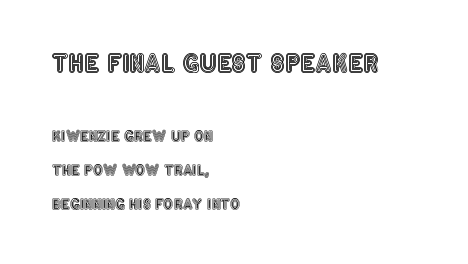
Q: Is the text italic (slanted)? A: No, it is upright.
Q: Is the text underlined? A: No.
Q: How is the paragraph aligned? A: Left-aligned.
Q: Is the spacing between letters normal or unusually wide? A: Normal.
Q: Is the spacing between lines tight, normal or loose? A: Loose.
Q: Which block of text is set in a larger size, the first (top) or the second (bottom)? A: The first (top) one.
